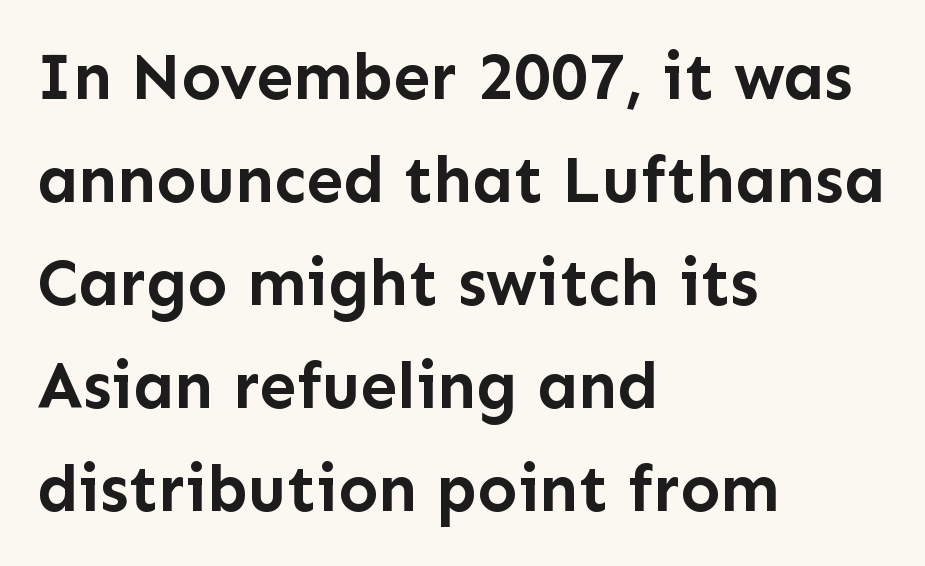
The image shows 66 px semibold sans-serif type, upright; set left-aligned, normal line spacing (1.56x), normal letter spacing, not underlined; low stroke contrast and a medium x-height.
